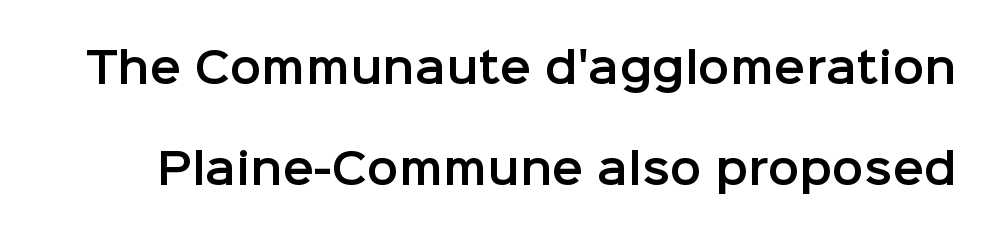
The image shows 42 px sans-serif type, upright; set loose line spacing (2.4x), normal letter spacing, not underlined; low stroke contrast and a medium x-height.
